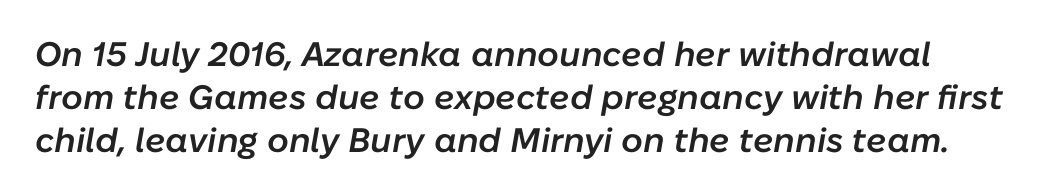
Q: Is the text bold? A: Semi-bold.
Q: Is the text italic (slanted)? A: Yes, it leans right by about 10 degrees.
Q: Is the text underlined? A: No.
Q: Is the spacing between letters normal or unusually wide? A: Normal.
Q: Is the spacing between lines tight, normal or loose? A: Normal.
Q: Width (condensed, normal, or wide)? A: Normal.
Q: Stroke contrast? A: Low.
Q: x-height? A: Medium.
Q: Monospaced? A: No.
